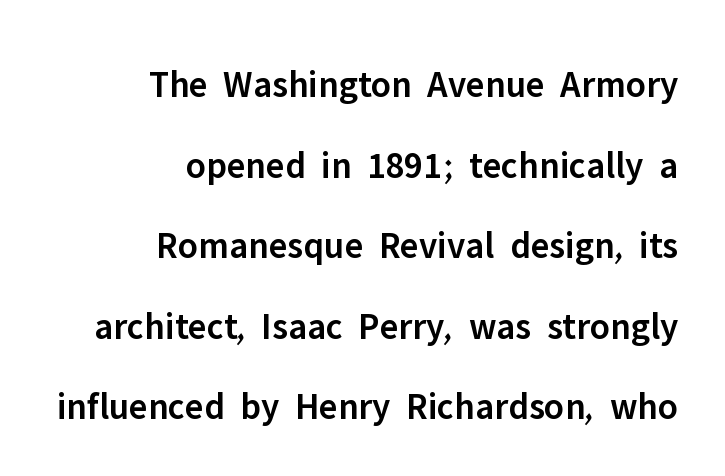
{"serif": "no", "italic": "no", "bold": "semi", "weight": "semibold", "width": "normal", "stroke_contrast": "low", "x_height": "medium", "monospaced": "no", "underline": "no", "align": "right", "line_spacing": "loose", "line_spacing_ratio": 2.12, "letter_spacing": "normal", "letter_spacing_em": 0.0, "glyph_px": 38}
